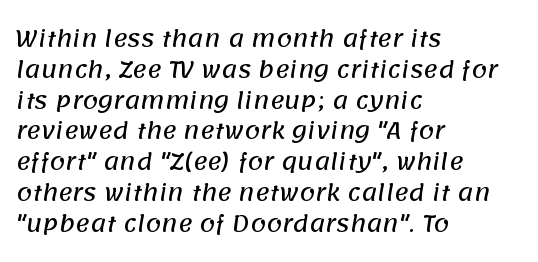
Q: Is the text underlined? A: No.
Q: How is the paragraph aligned? A: Left-aligned.
Q: Is the spacing between letters normal or unusually wide? A: Normal.
Q: Is the spacing between lines tight, normal or loose? A: Normal.
